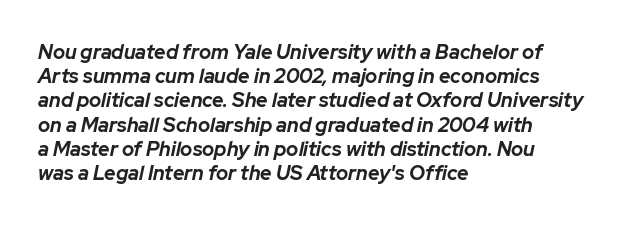
{"italic": "yes", "lean": "right", "slant_degrees": 12, "bold": "yes", "underline": "no", "align": "left", "line_spacing_ratio": 1.21, "letter_spacing": "normal", "letter_spacing_em": 0.0, "glyph_px": 20}
